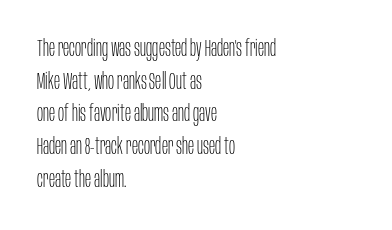
Q: Is the text bold? A: No.
Q: Is the text italic (slanted)? A: No, it is upright.
Q: Is the text underlined? A: No.
Q: How is the paragraph aligned? A: Left-aligned.
Q: Is the spacing between letters normal or unusually wide? A: Normal.
Q: Is the spacing between lines tight, normal or loose? A: Normal.
